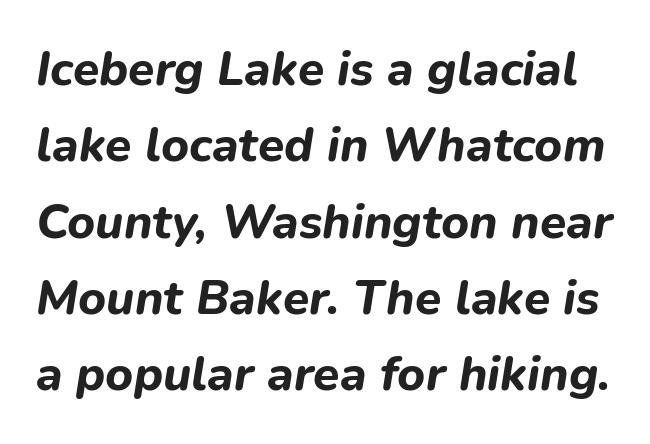
Q: Is the text bold? A: Yes.
Q: Is the text italic (slanted)? A: Yes, it leans right by about 9 degrees.
Q: Is the text underlined? A: No.
Q: Is the spacing between letters normal or unusually wide? A: Normal.
Q: Is the spacing between lines tight, normal or loose? A: Normal.
Q: Width (condensed, normal, or wide)? A: Normal.
Q: Stroke contrast? A: Low.
Q: x-height? A: Medium.
Q: Monospaced? A: No.
